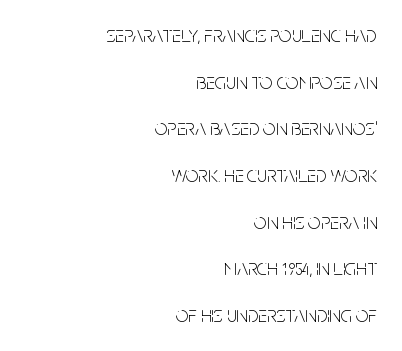
{"italic": "no", "bold": "no", "underline": "no", "align": "right", "line_spacing": "loose", "line_spacing_ratio": 2.12, "letter_spacing": "normal", "letter_spacing_em": 0.0, "glyph_px": 22}
